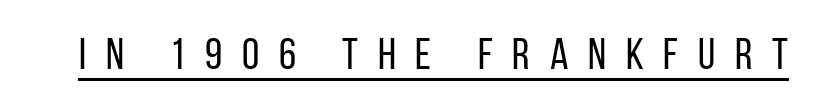
Q: Is the text bold? A: No.
Q: Is the text italic (slanted)? A: No, it is upright.
Q: Is the typeface a serif or a sans-serif typeface? A: Sans-serif.
Q: Is the text underlined? A: Yes.
Q: Is the spacing between letters normal or unusually wide? A: Unusually wide.
Q: Width (condensed, normal, or wide)? A: Condensed.
Q: Stroke contrast? A: Low.
Q: x-height? A: Large.
Q: Monospaced? A: No.
